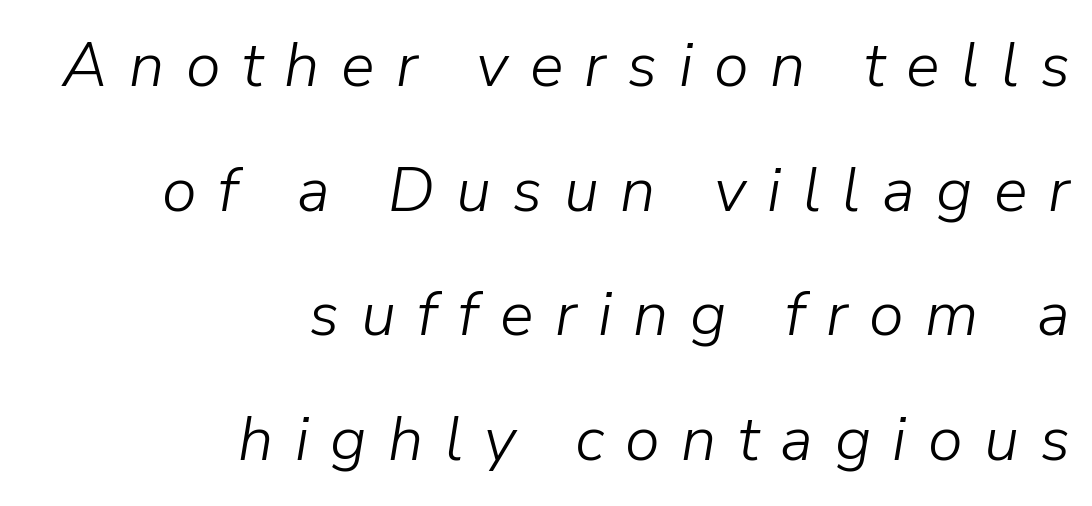
Q: Is the text bold? A: No.
Q: Is the text italic (slanted)? A: Yes, it leans right by about 9 degrees.
Q: Is the text underlined? A: No.
Q: How is the paragraph aligned? A: Right-aligned.
Q: Is the spacing between letters normal or unusually wide? A: Unusually wide.
Q: Is the spacing between lines tight, normal or loose? A: Loose.
Q: Width (condensed, normal, or wide)? A: Normal.
Q: Stroke contrast? A: Low.
Q: x-height? A: Medium.
Q: Monospaced? A: No.
